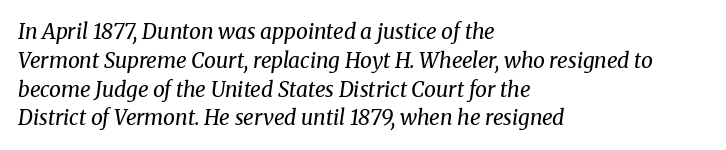
The passage shown stacks its lines at a standard gap. Compared with typical body copy, the letter spacing here is the same. Beneath every word, the page is bare. On a weight scale, this lands at 450 or below. The rag falls on the right side of this text block.
